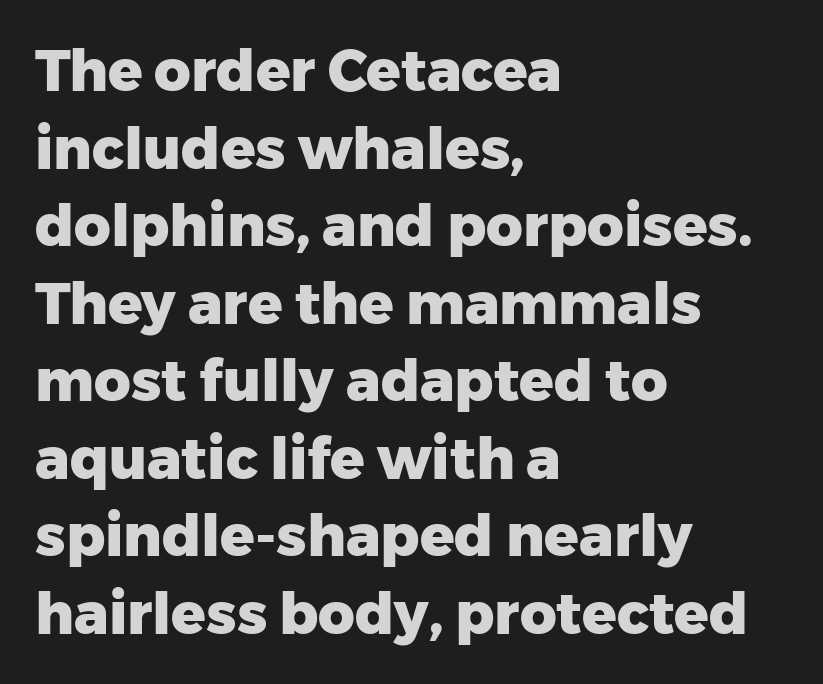
{"serif": "no", "italic": "no", "bold": "yes", "weight": "heavy", "width": "normal", "stroke_contrast": "low", "x_height": "medium", "monospaced": "no", "underline": "no", "align": "left", "line_spacing": "normal", "line_spacing_ratio": 1.36, "letter_spacing": "normal", "letter_spacing_em": 0.0, "glyph_px": 57}
